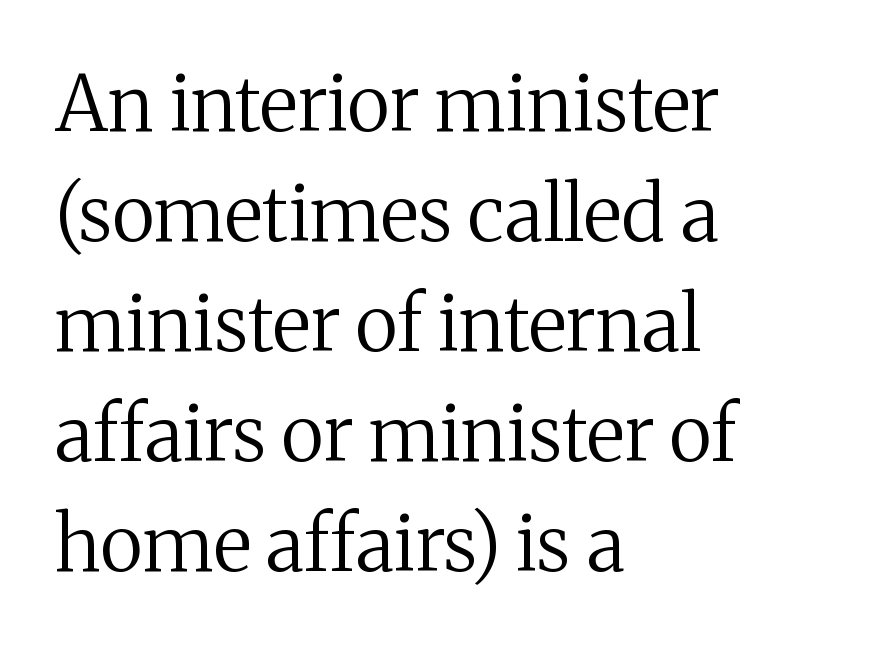
{"serif": "yes", "italic": "no", "bold": "no", "weight": "regular", "width": "normal", "stroke_contrast": "medium", "x_height": "medium", "monospaced": "no", "underline": "no", "align": "left", "line_spacing": "normal", "line_spacing_ratio": 1.43, "letter_spacing": "normal", "letter_spacing_em": 0.0, "glyph_px": 77}
